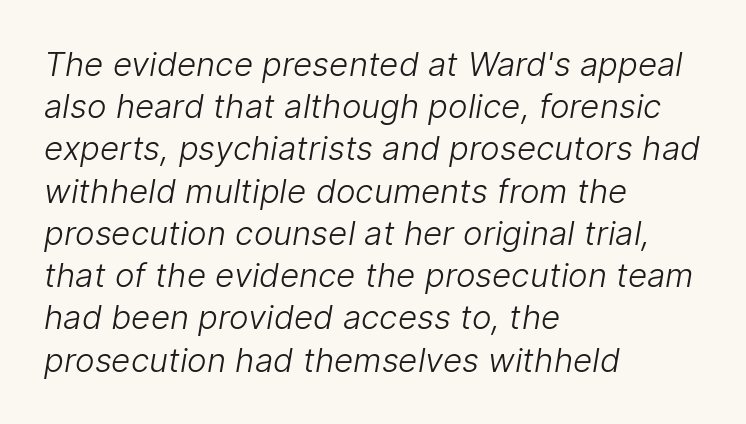
The image shows 33 px light sans-serif type; set left-aligned, normal line spacing (1.28x), normal letter spacing, not underlined; low stroke contrast and a medium x-height.
